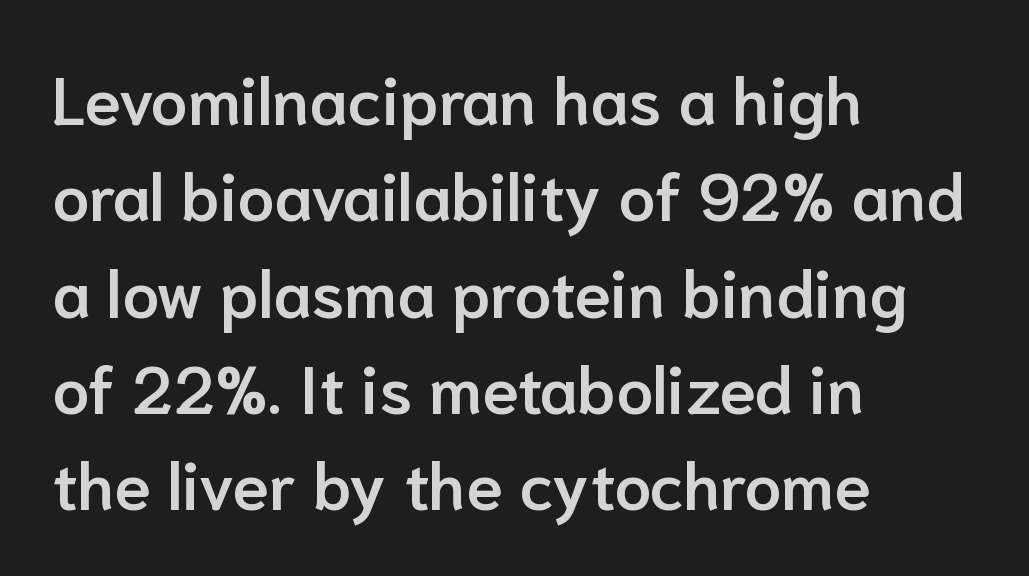
The image shows 66 px semibold sans-serif type, upright; set left-aligned, normal line spacing (1.46x), normal letter spacing, not underlined; low stroke contrast and a medium x-height.
